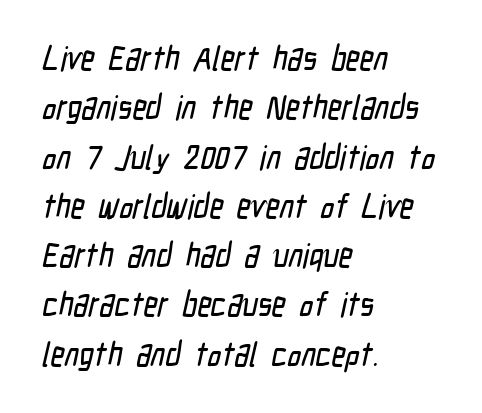
{"serif": "no", "width": "condensed", "stroke_contrast": "low", "x_height": "medium", "monospaced": "no", "underline": "no", "align": "left", "line_spacing": "normal", "line_spacing_ratio": 1.45, "letter_spacing": "normal", "letter_spacing_em": 0.0, "glyph_px": 34}
